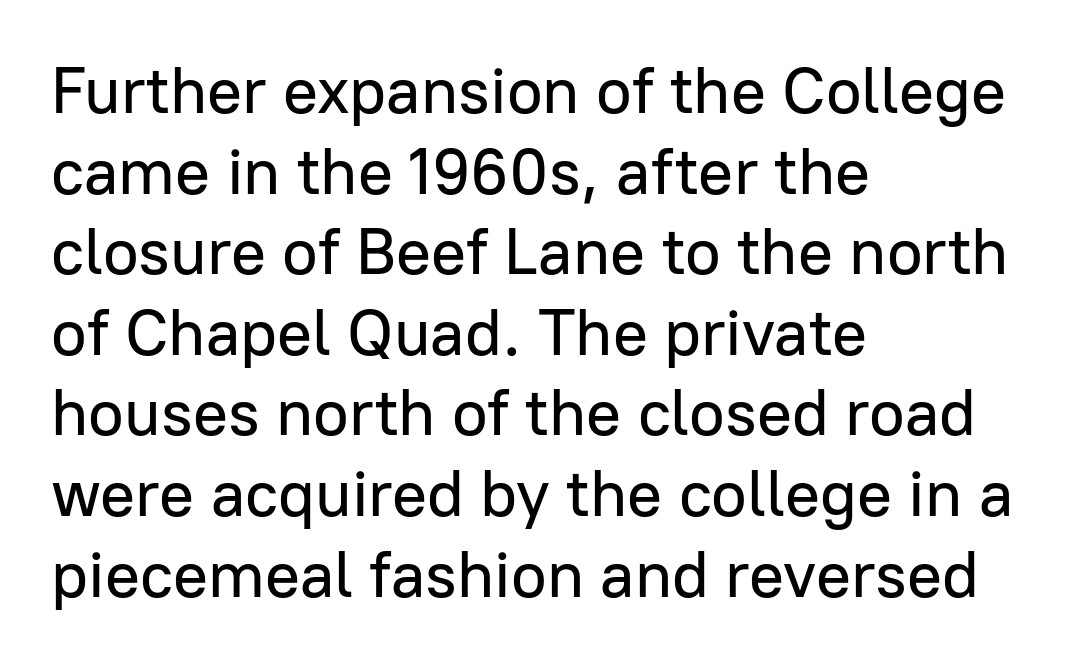
Stroke terminals: plain, sans-serif. Upright lettering throughout. The area under the type is left untouched. Do the characters align in a grid? No, the font is proportional. The ragged edge is on the right, which tells us the setting is flush left.
